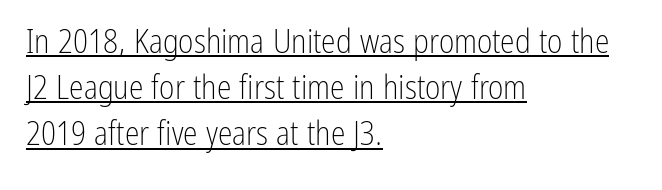
The image shows 33 px light, condensed sans-serif type, upright; set left-aligned, normal line spacing (1.4x), normal letter spacing, underlined; low stroke contrast and a medium x-height.
